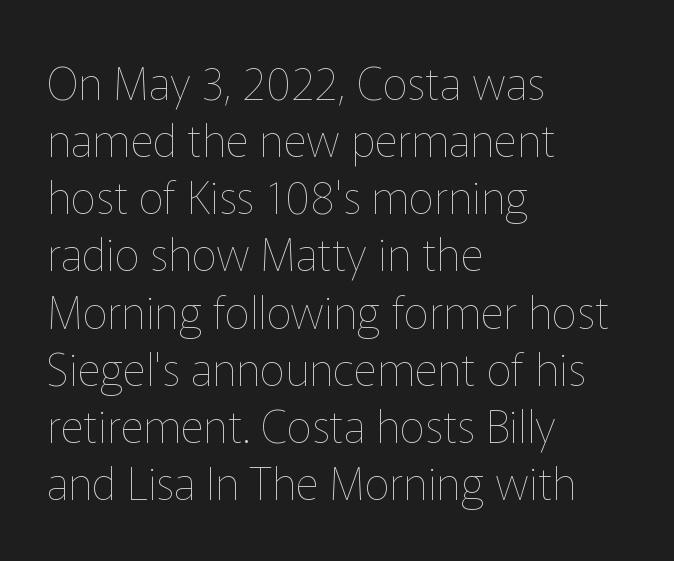
{"italic": "no", "bold": "no", "weight": "thin", "width": "normal", "stroke_contrast": "low", "x_height": "medium", "monospaced": "no", "underline": "no", "align": "left", "line_spacing": "normal", "line_spacing_ratio": 1.27, "letter_spacing": "normal", "letter_spacing_em": 0.0, "glyph_px": 45}
